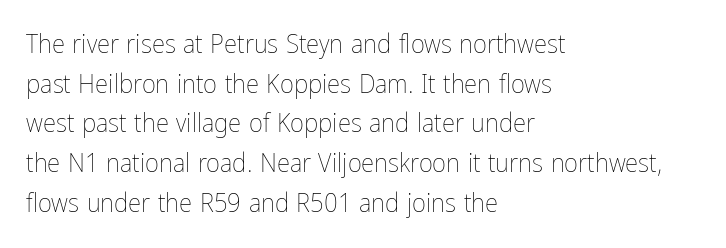
Q: Is the text bold? A: No.
Q: Is the text italic (slanted)? A: No, it is upright.
Q: Is the text underlined? A: No.
Q: How is the paragraph aligned? A: Left-aligned.
Q: Is the spacing between letters normal or unusually wide? A: Normal.
Q: Is the spacing between lines tight, normal or loose? A: Normal.
